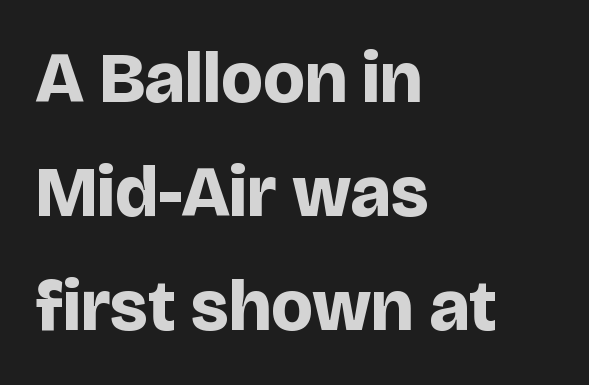
Q: Is the text bold? A: Yes.
Q: Is the text italic (slanted)? A: No, it is upright.
Q: Is the typeface a serif or a sans-serif typeface? A: Sans-serif.
Q: Is the text underlined? A: No.
Q: How is the paragraph aligned? A: Left-aligned.
Q: Is the spacing between letters normal or unusually wide? A: Normal.
Q: Is the spacing between lines tight, normal or loose? A: Normal.
Q: Width (condensed, normal, or wide)? A: Normal.
Q: Stroke contrast? A: Low.
Q: x-height? A: Large.
Q: Monospaced? A: No.
